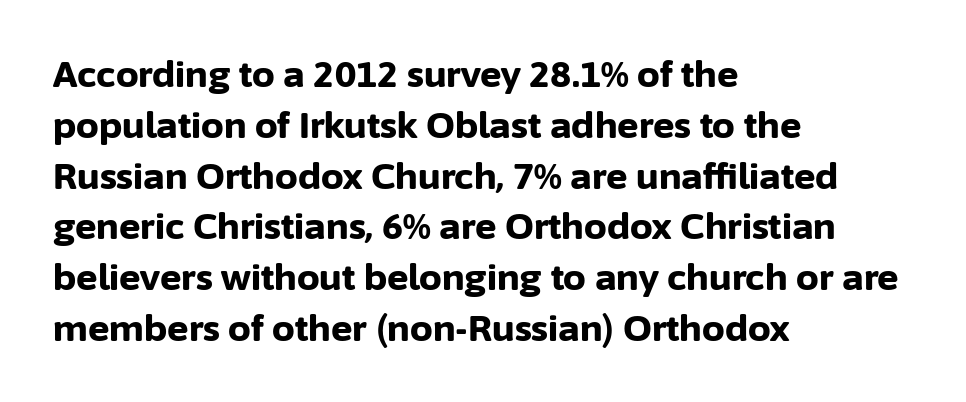
Look at the bottom of the vertical strokes: they stop flat, with no serifs. Rendered with straight, roman letterforms. The gap between lines stays unmarked. What weight is shown? A full bold with thick strokes. Summary of vertical rhythm: regular, with standard interline spacing. Spacing verdict: proportional, widths tailored to each character.
